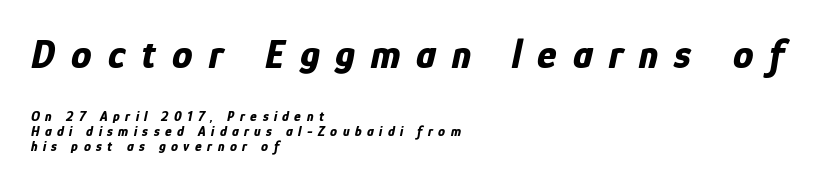
Q: Is the text bold? A: Yes.
Q: Is the text italic (slanted)? A: Yes, it leans right by about 12 degrees.
Q: Is the text underlined? A: No.
Q: How is the paragraph aligned? A: Left-aligned.
Q: Is the spacing between letters normal or unusually wide? A: Unusually wide.
Q: Is the spacing between lines tight, normal or loose? A: Tight.
Q: Which block of text is set in a larger size, the first (top) or the second (bottom)? A: The first (top) one.
Q: Width (condensed, normal, or wide)? A: Condensed.
Q: Stroke contrast? A: Low.
Q: x-height? A: Medium.
Q: Monospaced? A: No.
